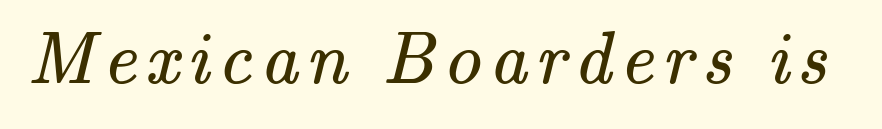
This reads as an unemphasized weight, regular at the heaviest. The rendering uses natural spacing where letterforms have individual widths. Look at the bottom of the vertical strokes: they flare into serifs here. Beneath every word, the page is bare.
